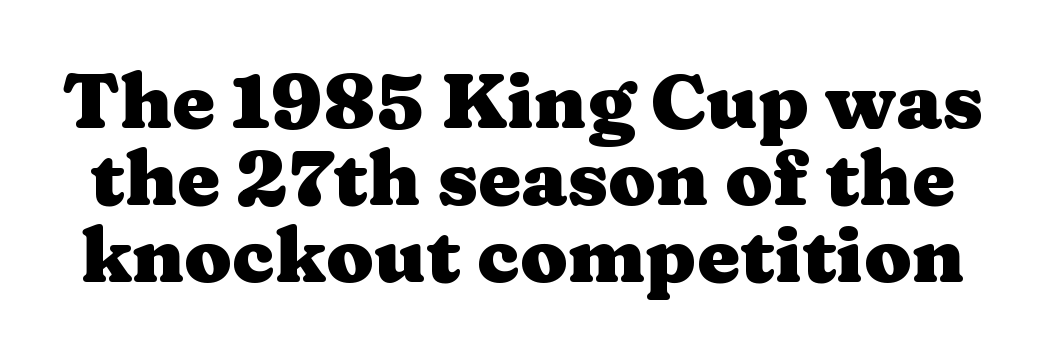
Q: Is the text bold? A: Yes.
Q: Is the text italic (slanted)? A: No, it is upright.
Q: Is the typeface a serif or a sans-serif typeface? A: Serif.
Q: Is the text underlined? A: No.
Q: Is the spacing between letters normal or unusually wide? A: Normal.
Q: Is the spacing between lines tight, normal or loose? A: Tight.
Q: Width (condensed, normal, or wide)? A: Wide.
Q: Stroke contrast? A: Medium.
Q: x-height? A: Medium.
Q: Monospaced? A: No.
